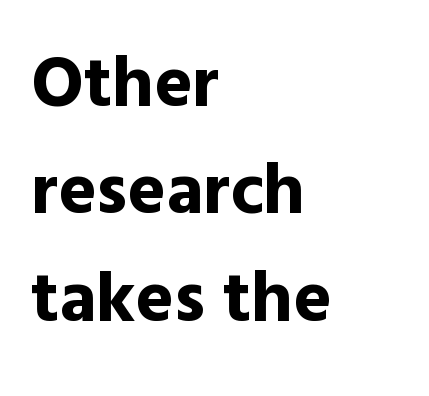
Q: Is the text bold? A: Yes.
Q: Is the text italic (slanted)? A: No, it is upright.
Q: Is the typeface a serif or a sans-serif typeface? A: Sans-serif.
Q: Is the text underlined? A: No.
Q: How is the paragraph aligned? A: Left-aligned.
Q: Is the spacing between letters normal or unusually wide? A: Normal.
Q: Is the spacing between lines tight, normal or loose? A: Normal.
Q: Width (condensed, normal, or wide)? A: Normal.
Q: x-height? A: Medium.
Q: Monospaced? A: No.
